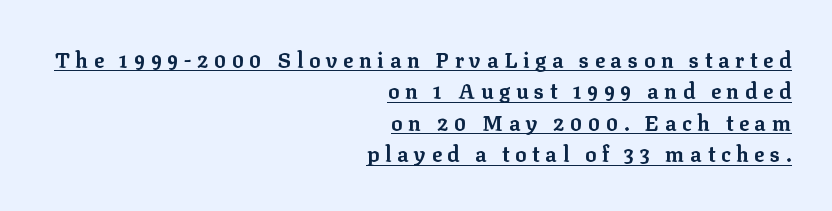
The typesetting leans heavy: a genuine bold. Reading down the block, your eye finds every line finishing at a fixed right position. When letters stand straight like this, we call the style roman or upright. A normal amount of white space separates one row of letters from the next.
